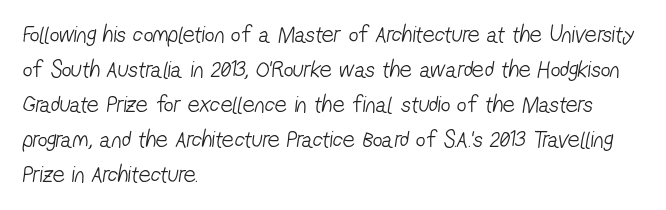
Underline: absent. The font sits on the lighter half of the weight spectrum, regular included. Regarding leading, the lines here are spaced in the standard way. Standard letterfit; no display-style spreading of the glyphs. Teacher's note: observe the even left margin — that is flush-left alignment.
